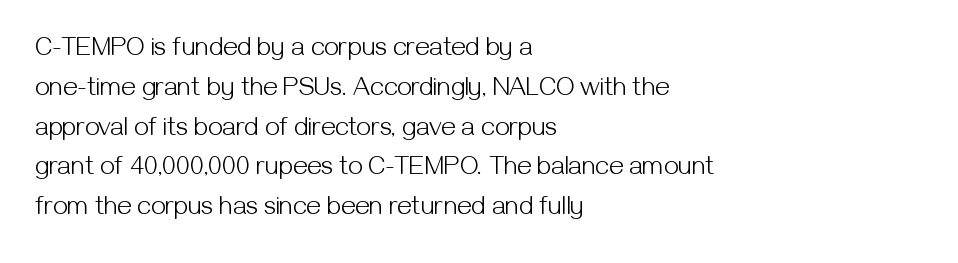
The image shows 26 px text type, upright; set left-aligned, normal line spacing (1.53x), normal letter spacing, not underlined.
